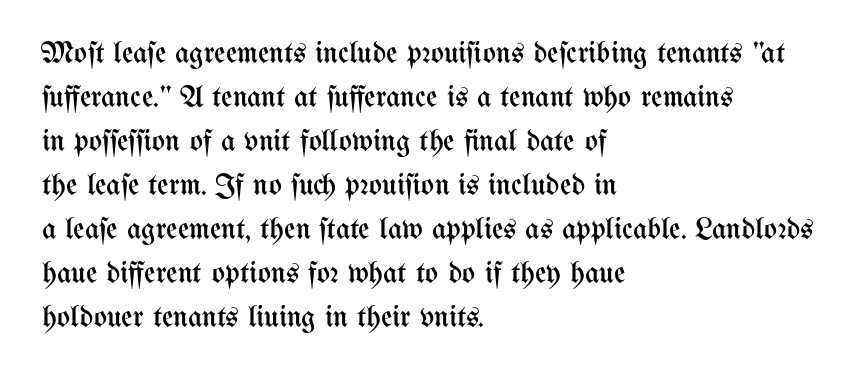
{"italic": "no", "bold": "no", "weight": "regular", "width": "condensed", "stroke_contrast": "medium", "x_height": "medium", "monospaced": "no", "underline": "no", "align": "left", "line_spacing": "normal", "line_spacing_ratio": 1.42, "letter_spacing": "normal", "letter_spacing_em": 0.0, "glyph_px": 31}
